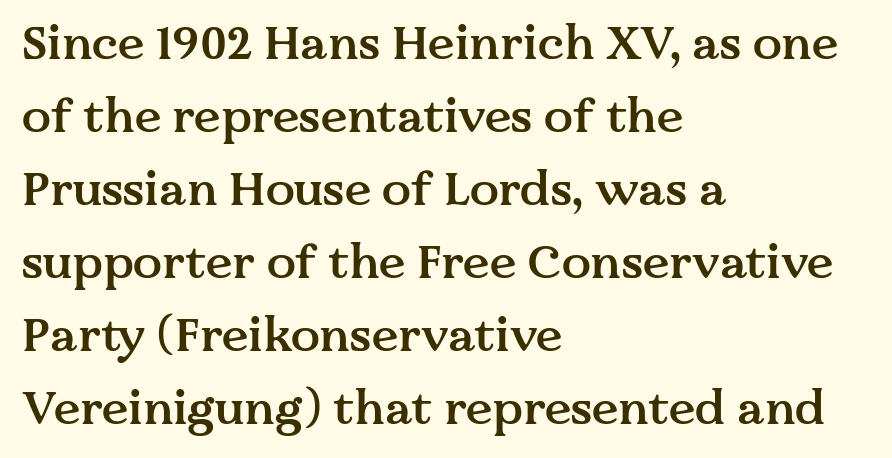
The glyphs are unaccompanied by any horizontal stroke below them. Compared with typical paragraphs, the rows here are spaced about the same. This sample uses a serif face. The line texture is even and compact thanks to regular tracking. The compositor pushed each line to the left boundary.
